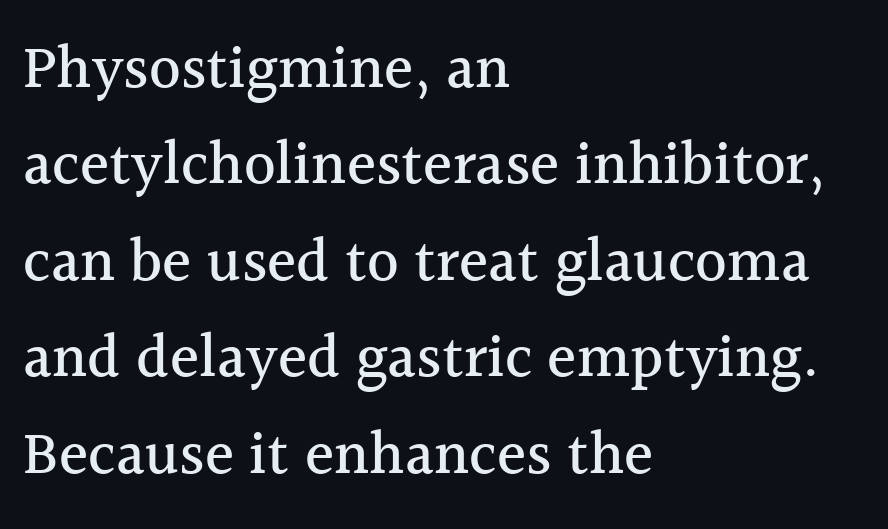
Posture: upright roman. Rule under the text: the space is simply empty. The rows are spaced the way most documents space them. The passage is arranged the way most books set body copy — flush left. Yep, those are serifs on the letters. You could not count columns in this text — the font is proportionally spaced.
